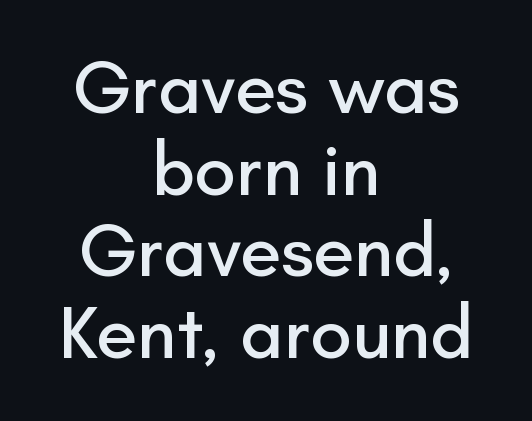
The image shows 75 px sans-serif type, upright; set centered, tight line spacing (1.09x), normal letter spacing, not underlined; low stroke contrast and a small x-height.
